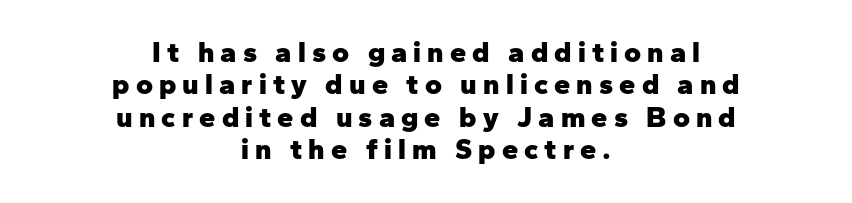
Tall strokes in this sample are plumb rather than angled. Strong, thick strokes mark this as bold type. Is there much room between lines? No — they nearly touch. The letters advance in unequal steps, a hallmark of proportional type.
